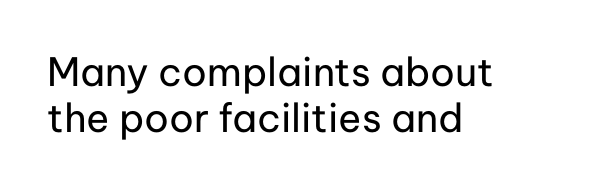
The image shows 39 px regular-weight sans-serif type, upright; set left-aligned, line spacing 1.17x, normal letter spacing, not underlined; low stroke contrast and a medium x-height.
